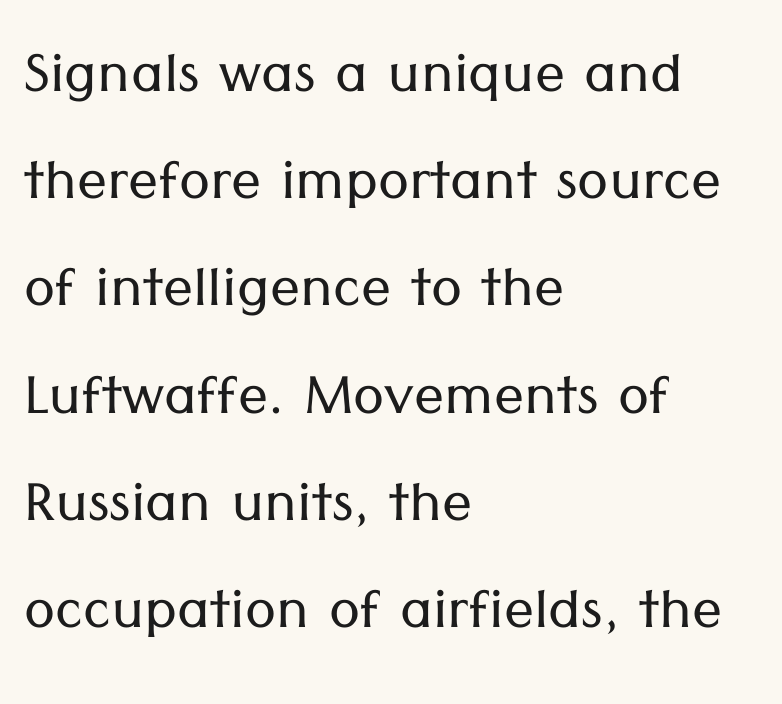
The image shows 75 px light sans-serif type, upright; set left-aligned, normal line spacing (1.43x), normal letter spacing, not underlined; low stroke contrast and a medium x-height.
